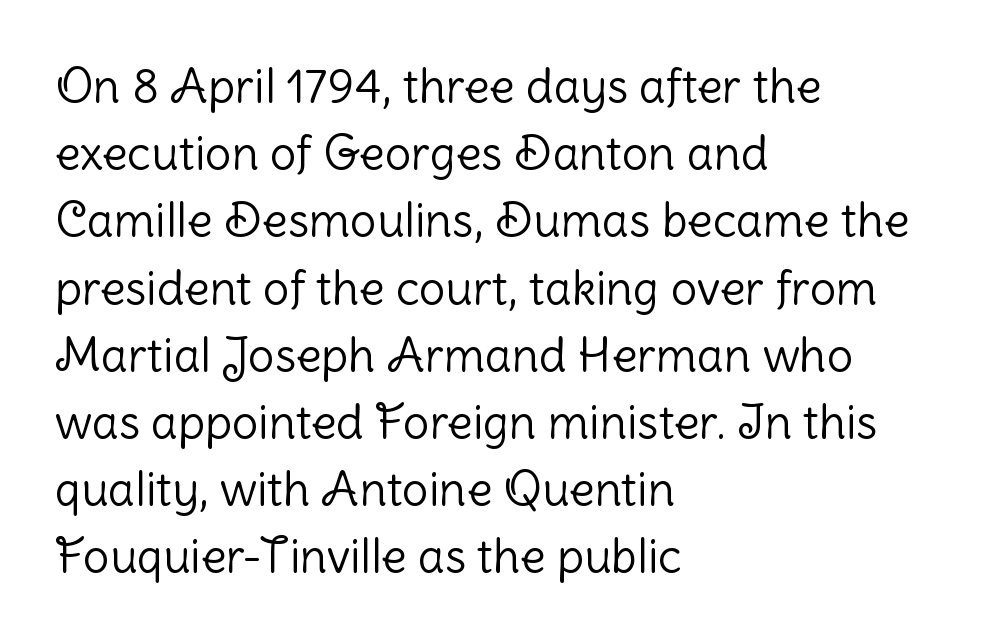
Q: Is the text bold? A: No.
Q: Is the text italic (slanted)? A: No, it is upright.
Q: Is the typeface a serif or a sans-serif typeface? A: Sans-serif.
Q: Is the text underlined? A: No.
Q: How is the paragraph aligned? A: Left-aligned.
Q: Is the spacing between letters normal or unusually wide? A: Normal.
Q: Is the spacing between lines tight, normal or loose? A: Normal.
Q: Width (condensed, normal, or wide)? A: Normal.
Q: Stroke contrast? A: Low.
Q: x-height? A: Medium.
Q: Monospaced? A: No.
